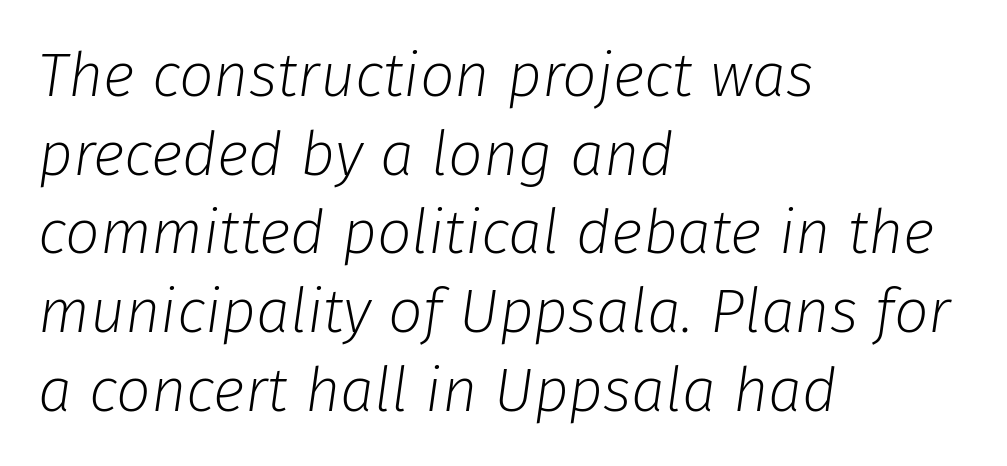
{"italic": "yes", "lean": "right", "slant_degrees": 8, "bold": "no", "weight": "light", "width": "normal", "stroke_contrast": "low", "x_height": "medium", "monospaced": "no", "underline": "no", "align": "left", "line_spacing": "normal", "line_spacing_ratio": 1.29, "letter_spacing": "normal", "letter_spacing_em": 0.0, "glyph_px": 61}
